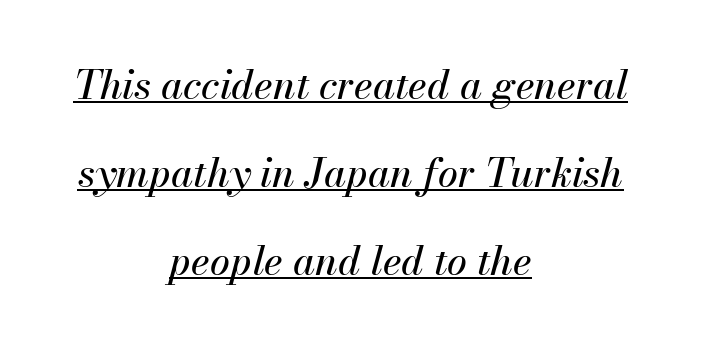
Q: Is the text italic (slanted)? A: Yes, it leans right by about 13 degrees.
Q: Is the text underlined? A: Yes.
Q: How is the paragraph aligned? A: Centered.
Q: Is the spacing between letters normal or unusually wide? A: Normal.
Q: Is the spacing between lines tight, normal or loose? A: Loose.
Q: Width (condensed, normal, or wide)? A: Normal.
Q: Stroke contrast? A: Medium.
Q: x-height? A: Small.
Q: Monospaced? A: No.
